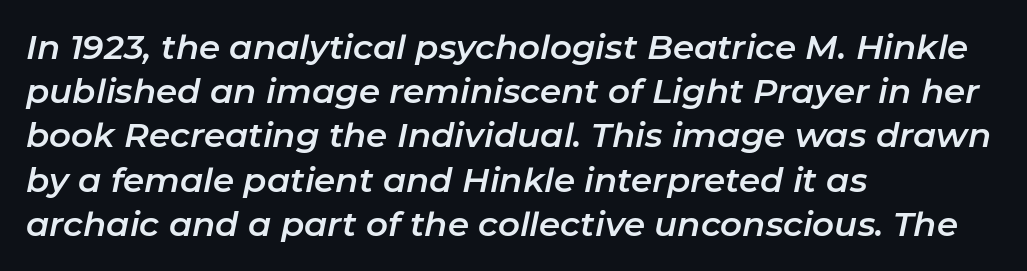
Do the characters align in a grid? No, the font is proportional. A clean baseline with only descenders dipping below it. Characters are canted at an angle relative to the baseline's perpendicular. The leading is moderate, giving the passage an even texture. Line beginnings align vertically; line endings do not. Glyph-to-glyph distance matches everyday printed text.
